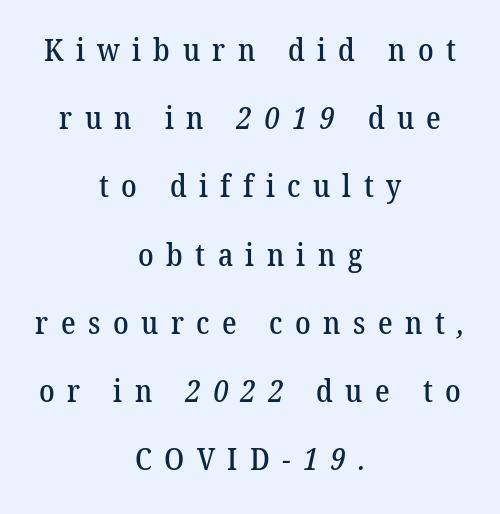
Q: Is the typeface a serif or a sans-serif typeface? A: Serif.
Q: Is the text underlined? A: No.
Q: How is the paragraph aligned? A: Centered.
Q: Is the spacing between letters normal or unusually wide? A: Unusually wide.
Q: Is the spacing between lines tight, normal or loose? A: Loose.
Q: Width (condensed, normal, or wide)? A: Normal.
Q: Stroke contrast? A: Low.
Q: x-height? A: Medium.
Q: Monospaced? A: No.
